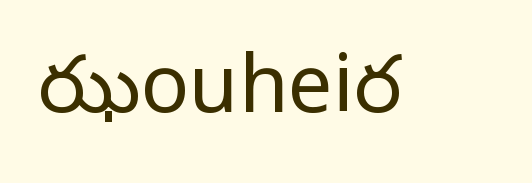
Q: Is the text bold? A: No.
Q: Is the text italic (slanted)? A: No, it is upright.
Q: Is the typeface a serif or a sans-serif typeface? A: Sans-serif.
Q: Is the text underlined? A: No.
Q: Is the spacing between letters normal or unusually wide? A: Normal.
Q: Width (condensed, normal, or wide)? A: Normal.
Q: Stroke contrast? A: Low.
Q: x-height? A: Medium.
Q: Monospaced? A: No.
